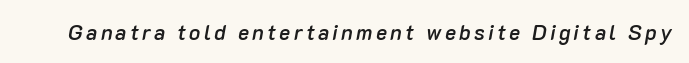
{"italic": "yes", "lean": "right", "slant_degrees": 10, "bold": "semi", "underline": "no", "glyph_px": 21}
